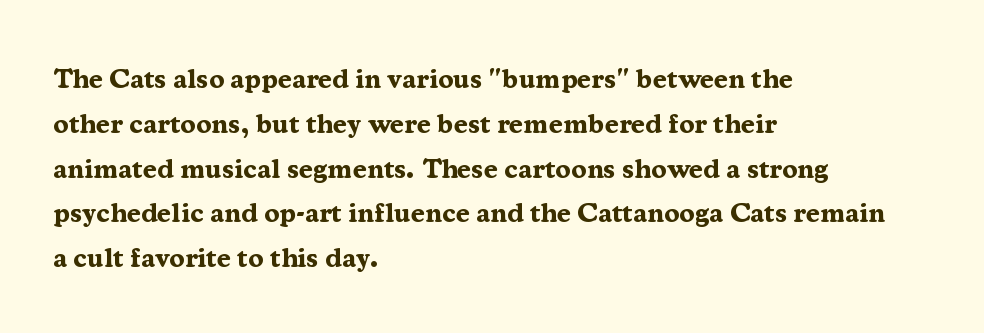
A typesetter would call this leading conventional body-copy spacing. Note the varied advance widths — an 'i' is clearly narrower than an 'm'. Lines of text with bare space underneath. In CSS terms this would be text-align: left. Is this a sans? No — the strokes have serifs.
